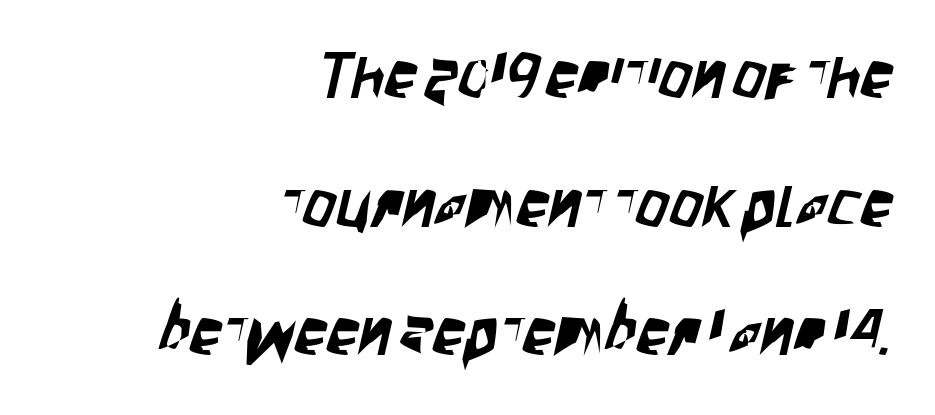
Is this a fixed-width face? No — the glyphs have proportional, varying widths. Compared with a flush-left layout, this one pins lines to the opposite, right side. Is this a sans? Yes — the strokes have no serifs. These lines keep a tight, regular rhythm from letter to letter. Descenders are the only things crossing below the line. Line spacing here is loose.
